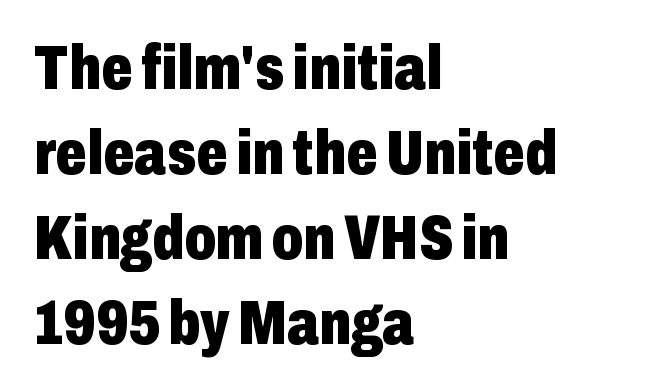
The image shows 62 px heavy, condensed sans-serif type, upright; set left-aligned, normal line spacing (1.37x), normal letter spacing, not underlined; low stroke contrast and a medium x-height.
